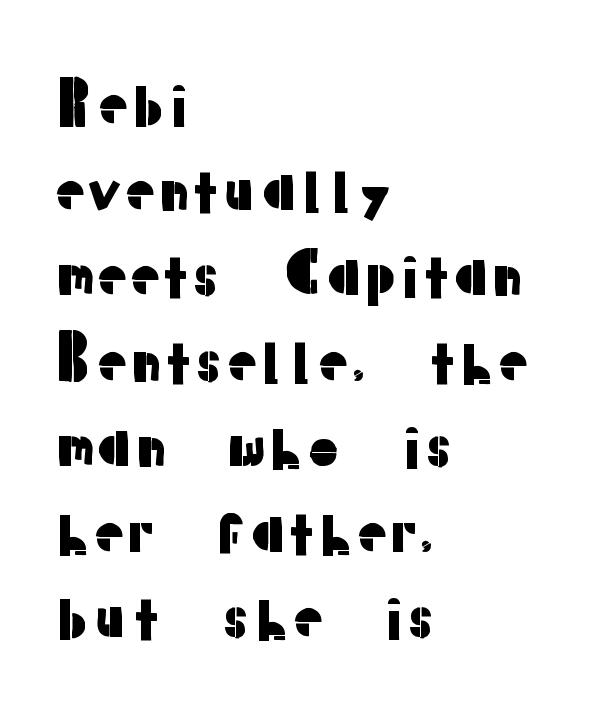
The image shows 59 px sans-serif type, upright; set left-aligned, normal line spacing (1.45x), normal letter spacing, not underlined; low stroke contrast and a medium x-height.
